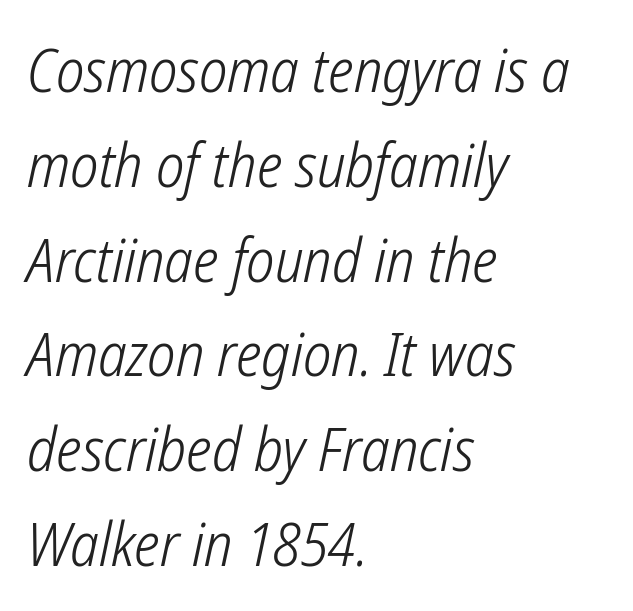
Q: Is the text bold? A: No.
Q: Is the typeface a serif or a sans-serif typeface? A: Sans-serif.
Q: Is the text underlined? A: No.
Q: How is the paragraph aligned? A: Left-aligned.
Q: Is the spacing between letters normal or unusually wide? A: Normal.
Q: Is the spacing between lines tight, normal or loose? A: Normal.
Q: Width (condensed, normal, or wide)? A: Condensed.
Q: Stroke contrast? A: Low.
Q: x-height? A: Medium.
Q: Monospaced? A: No.
